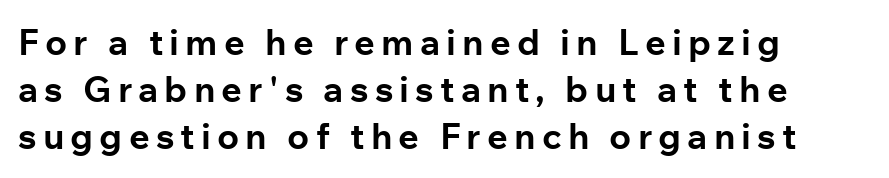
The image shows 36 px bold sans-serif type, upright; set left-aligned, normal line spacing (1.31x), not underlined; low stroke contrast and a medium x-height.
